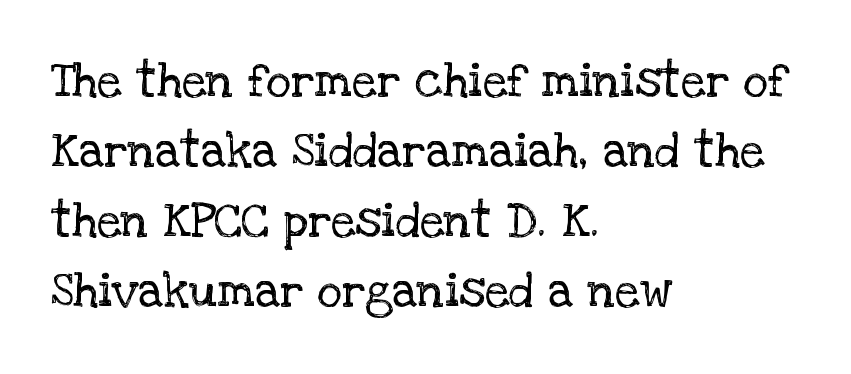
{"serif": "yes", "italic": "no", "bold": "no", "weight": "regular", "width": "normal", "stroke_contrast": "low", "x_height": "large", "monospaced": "no", "underline": "no", "align": "left", "line_spacing": "normal", "line_spacing_ratio": 1.46, "letter_spacing": "normal", "letter_spacing_em": 0.0, "glyph_px": 48}
